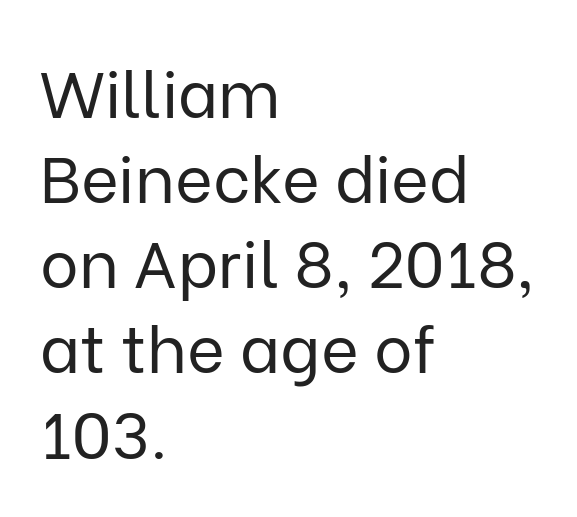
The image shows 65 px regular-weight sans-serif type, upright; set left-aligned, normal line spacing (1.31x), normal letter spacing, not underlined; low stroke contrast and a medium x-height.
